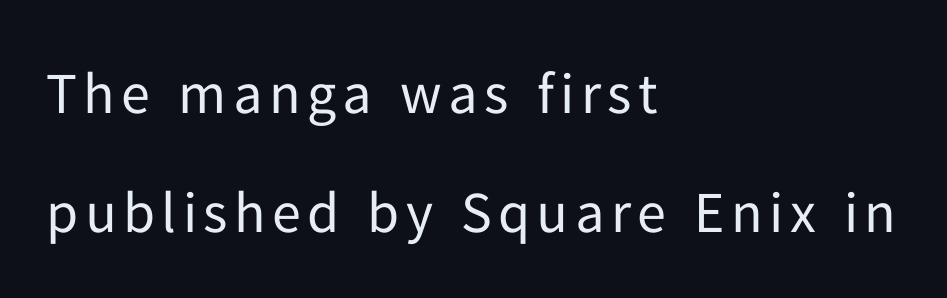
The image shows 58 px regular-weight sans-serif type, upright; set left-aligned, loose line spacing (2.06x), not underlined; low stroke contrast and a medium x-height.
